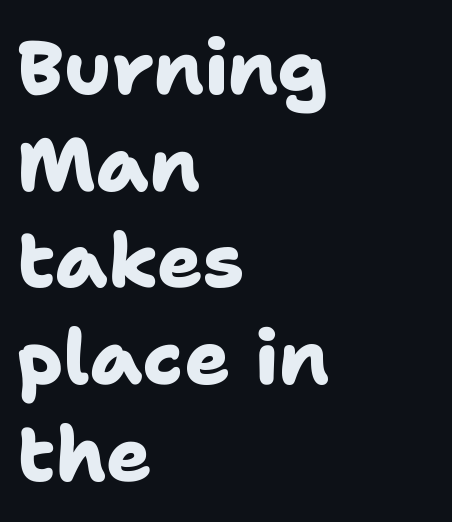
{"serif": "no", "bold": "yes", "weight": "heavy", "width": "normal", "stroke_contrast": "low", "x_height": "medium", "monospaced": "no", "underline": "no", "align": "left", "line_spacing": "normal", "line_spacing_ratio": 1.29, "letter_spacing": "normal", "letter_spacing_em": 0.0, "glyph_px": 75}
